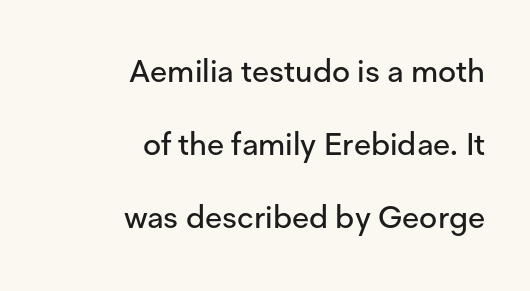
Q: Is the text italic (slanted)? A: No, it is upright.
Q: Is the typeface a serif or a sans-serif typeface? A: Sans-serif.
Q: Is the text underlined? A: No.
Q: How is the paragraph aligned? A: Right-aligned.
Q: Is the spacing between letters normal or unusually wide? A: Normal.
Q: Is the spacing between lines tight, normal or loose? A: Loose.
Q: Width (condensed, normal, or wide)? A: Normal.
Q: Stroke contrast? A: Low.
Q: x-height? A: Medium.
Q: Monospaced? A: No.
